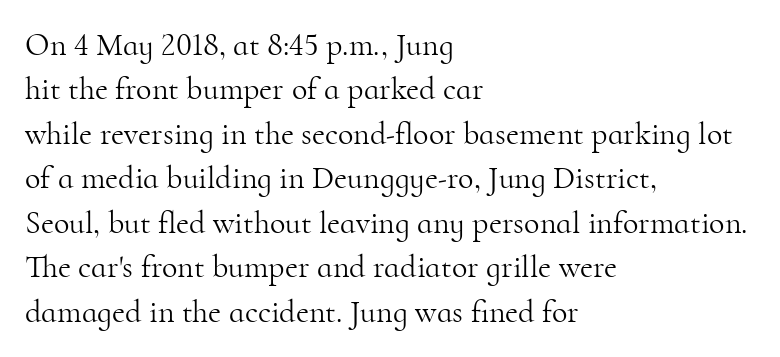
The image shows 32 px light serif type, upright; set left-aligned, normal line spacing (1.39x), normal letter spacing, not underlined; high stroke contrast and a small x-height.
